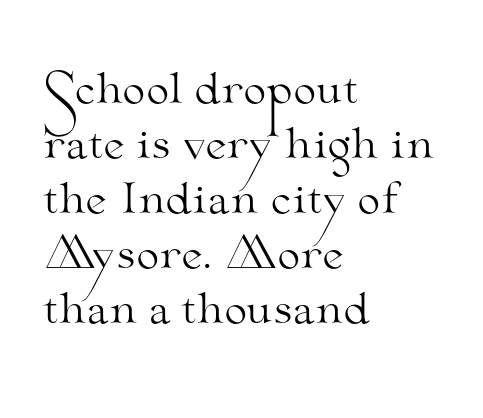
{"serif": "yes", "italic": "no", "bold": "no", "weight": "light", "width": "wide", "stroke_contrast": "medium", "x_height": "small", "monospaced": "no", "underline": "no", "align": "left", "line_spacing": "normal", "line_spacing_ratio": 1.34, "letter_spacing": "normal", "letter_spacing_em": 0.0, "glyph_px": 41}
